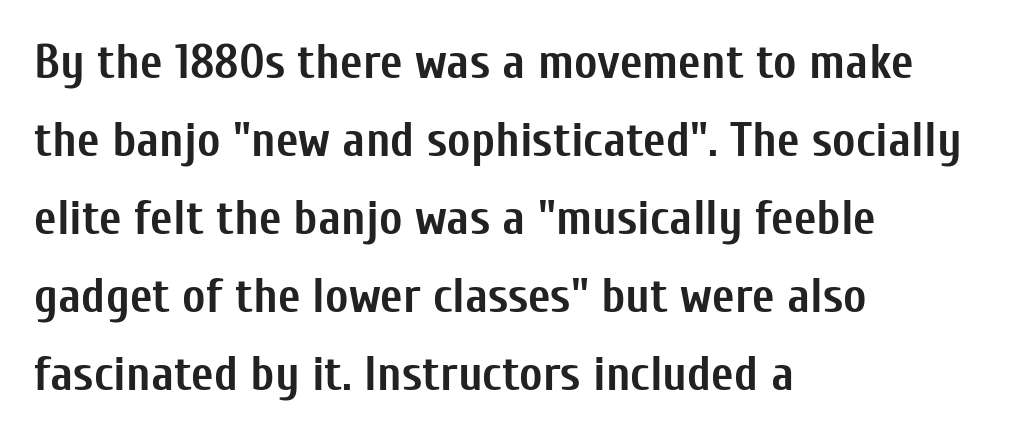
Q: Is the text bold? A: Yes.
Q: Is the text italic (slanted)? A: No, it is upright.
Q: Is the typeface a serif or a sans-serif typeface? A: Sans-serif.
Q: Is the text underlined? A: No.
Q: How is the paragraph aligned? A: Left-aligned.
Q: Is the spacing between letters normal or unusually wide? A: Normal.
Q: Is the spacing between lines tight, normal or loose? A: Normal.
Q: Width (condensed, normal, or wide)? A: Condensed.
Q: Stroke contrast? A: Low.
Q: x-height? A: Medium.
Q: Monospaced? A: No.
